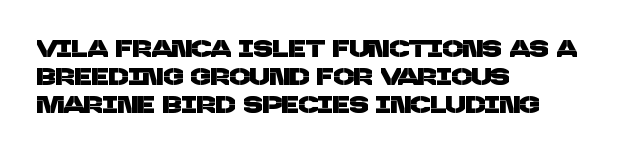
Q: Is the text underlined? A: No.
Q: How is the paragraph aligned? A: Left-aligned.
Q: Is the spacing between letters normal or unusually wide? A: Normal.
